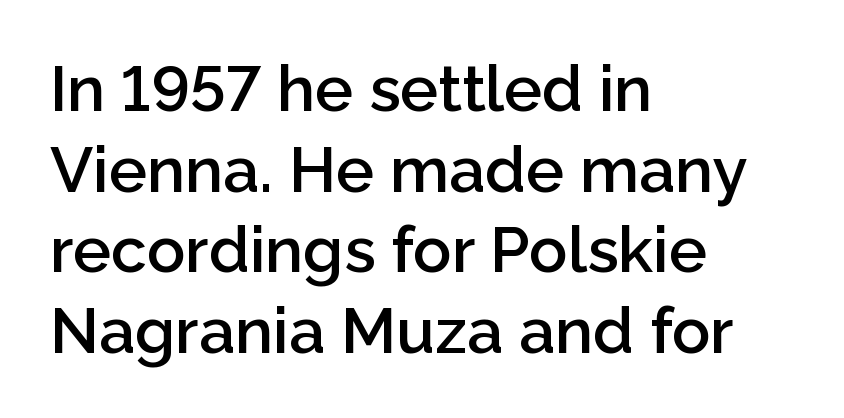
{"serif": "no", "italic": "no", "bold": "semi", "weight": "semibold", "width": "normal", "stroke_contrast": "low", "x_height": "medium", "monospaced": "no", "underline": "no", "align": "left", "line_spacing": "normal", "line_spacing_ratio": 1.26, "letter_spacing": "normal", "letter_spacing_em": 0.0, "glyph_px": 64}
